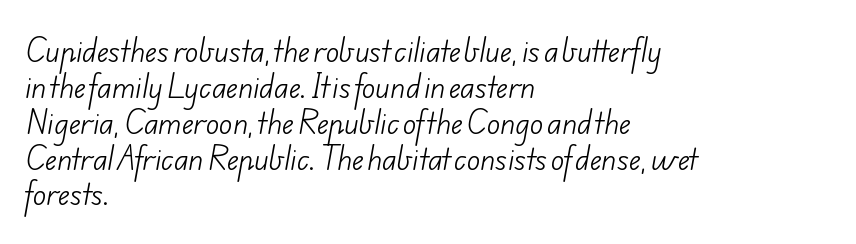
Q: Is the text bold? A: No.
Q: Is the typeface a serif or a sans-serif typeface? A: Sans-serif.
Q: Is the text underlined? A: No.
Q: How is the paragraph aligned? A: Left-aligned.
Q: Is the spacing between letters normal or unusually wide? A: Normal.
Q: Is the spacing between lines tight, normal or loose? A: Normal.
Q: Width (condensed, normal, or wide)? A: Normal.
Q: Stroke contrast? A: Low.
Q: x-height? A: Small.
Q: Monospaced? A: No.
